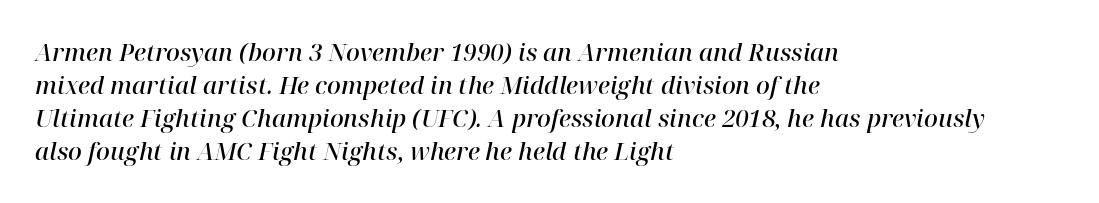
Is the type slanted? Yes — the strokes lean at a clear angle. Honestly, the row spacing looks completely unremarkable. These lines are set flush left with a ragged right edge. No word sits above an underline.
